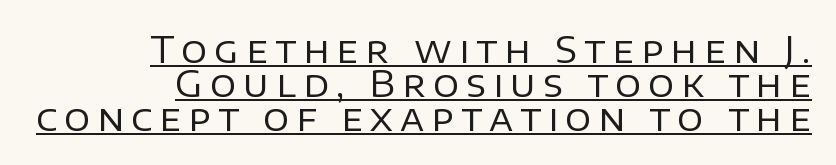
{"serif": "no", "italic": "no", "bold": "no", "weight": "regular", "width": "normal", "stroke_contrast": "low", "x_height": "large", "monospaced": "no", "underline": "yes", "align": "right", "line_spacing": "tight", "line_spacing_ratio": 0.95, "letter_spacing": "wide", "letter_spacing_em": 0.2, "glyph_px": 36}
